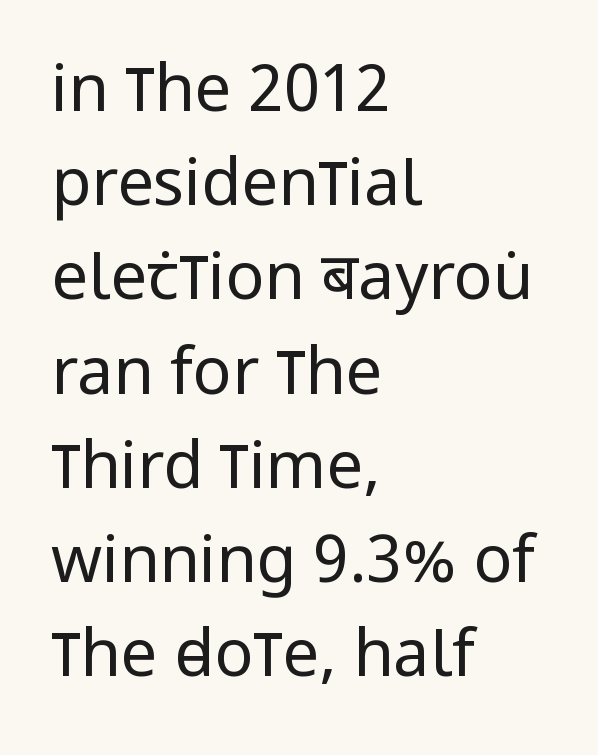
This rendering employs a face without finishing strokes, i.e., a sans-serif. Rows of type keep a routine distance in the vertical direction. In terms of posture, this sample is upright. Look at the tracking — it's just the regular setting, nothing added. Looks like regular typesetting: each glyph gets only the width it needs. Unbolded letterforms with no extra heft.
